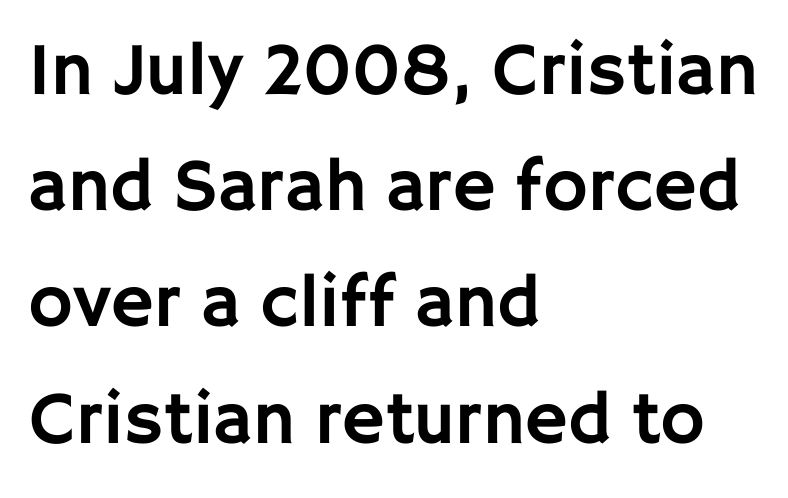
Each line starts at the same left margin while the right side varies. These lines sit exactly where default settings would place them. Italic? Not at all — the glyphs are vertical. This rendering employs a face without finishing strokes, i.e., a sans-serif.
